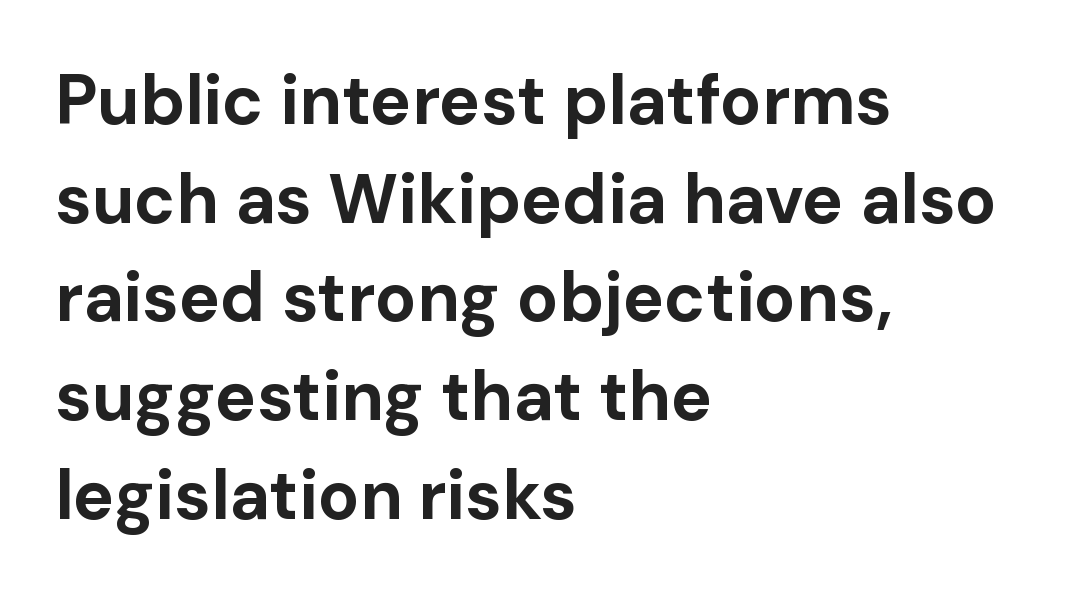
{"serif": "no", "italic": "no", "bold": "yes", "weight": "bold", "width": "normal", "stroke_contrast": "low", "x_height": "medium", "monospaced": "no", "underline": "no", "align": "left", "line_spacing": "normal", "line_spacing_ratio": 1.43, "letter_spacing": "normal", "letter_spacing_em": 0.0, "glyph_px": 69}
